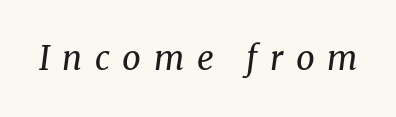
The image shows 33 px regular-weight serif type, italic (leaning right); set unusually wide letter spacing (+0.38 em), not underlined; medium stroke contrast and a medium x-height.
